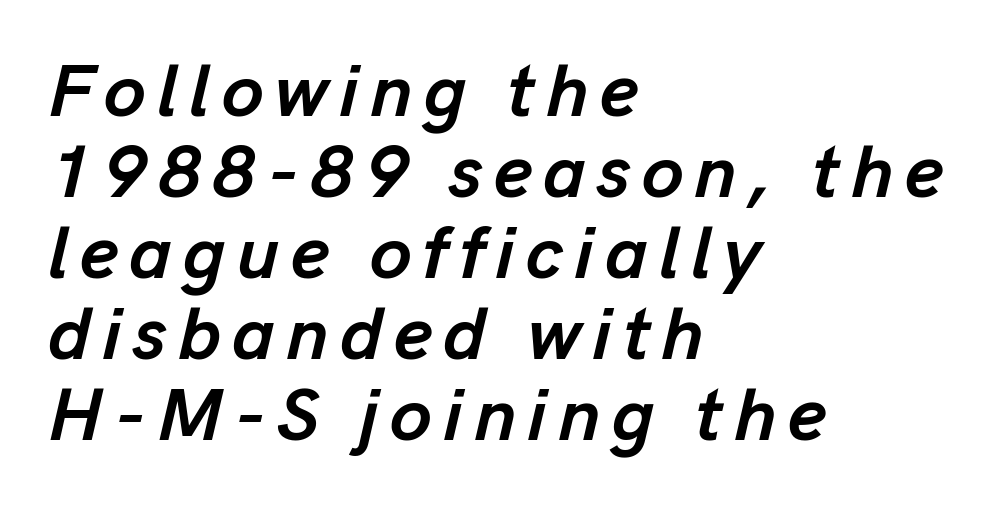
The image shows 75 px semibold type, italic (leaning right); set left-aligned, tight line spacing (1.08x), not underlined; low stroke contrast and a medium x-height.
